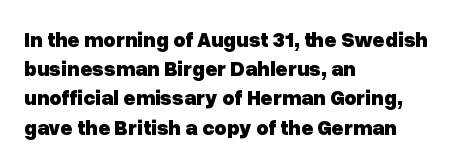
The image shows 21 px bold type, upright; set left-aligned, normal line spacing (1.39x), normal letter spacing, not underlined.
